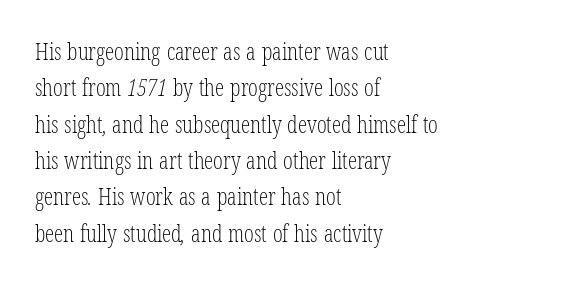
Q: Is the text bold? A: No.
Q: Is the text underlined? A: No.
Q: How is the paragraph aligned? A: Left-aligned.
Q: Is the spacing between letters normal or unusually wide? A: Normal.
Q: Is the spacing between lines tight, normal or loose? A: Normal.
